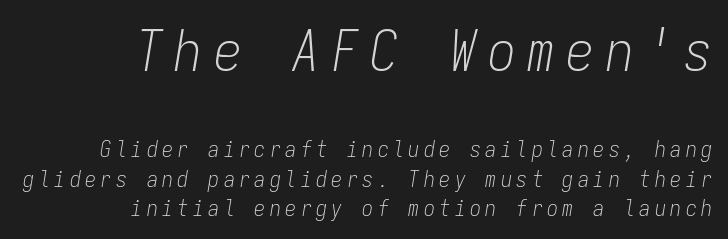
Q: Is the text bold? A: No.
Q: Is the text italic (slanted)? A: Yes, it leans right by about 9 degrees.
Q: Is the text underlined? A: No.
Q: How is the paragraph aligned? A: Right-aligned.
Q: Is the spacing between letters normal or unusually wide? A: Unusually wide.
Q: Is the spacing between lines tight, normal or loose? A: Normal.
Q: Which block of text is set in a larger size, the first (top) or the second (bottom)? A: The first (top) one.
Q: Width (condensed, normal, or wide)? A: Condensed.
Q: Stroke contrast? A: Low.
Q: x-height? A: Medium.
Q: Monospaced? A: Yes.
